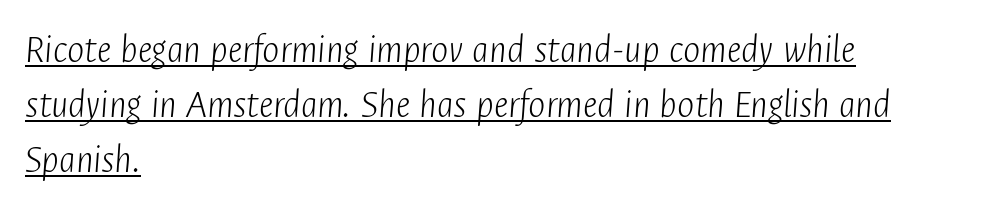
Q: Is the text bold? A: No.
Q: Is the text italic (slanted)? A: Yes, it leans right by about 4 degrees.
Q: Is the text underlined? A: Yes.
Q: How is the paragraph aligned? A: Left-aligned.
Q: Is the spacing between letters normal or unusually wide? A: Normal.
Q: Is the spacing between lines tight, normal or loose? A: Normal.
Q: Width (condensed, normal, or wide)? A: Condensed.
Q: Stroke contrast? A: Low.
Q: x-height? A: Medium.
Q: Monospaced? A: No.
